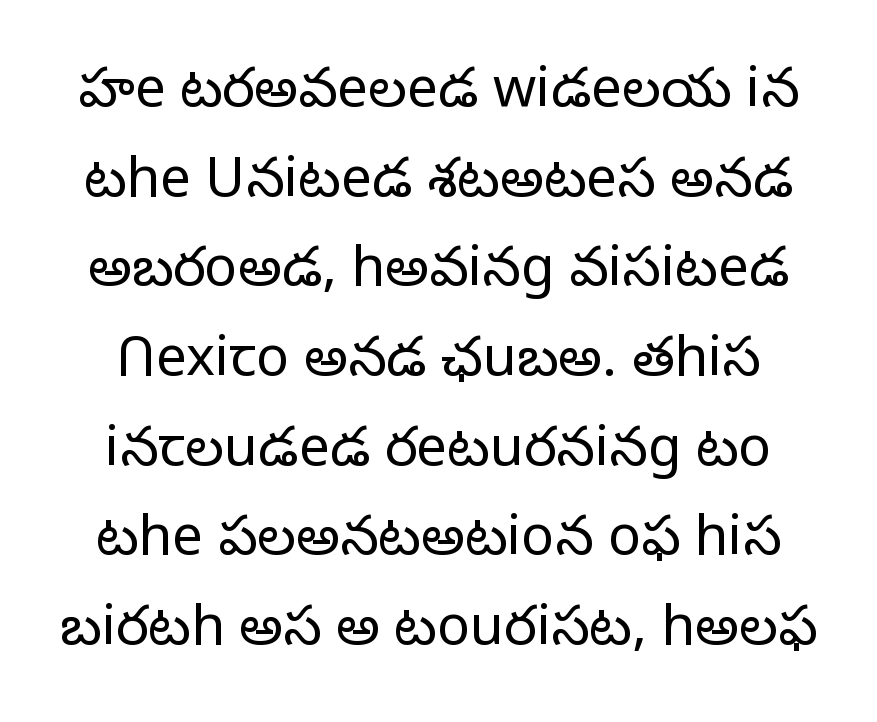
Whoever set this chose a conventional vertical rhythm. Spacing between characters is what you'd get straight out of the box. Nothing sits at the stroke ends, so this counts as sans-serif. Bare-footed words on every line. The face used here is proportionally spaced, like ordinary book or web type.
